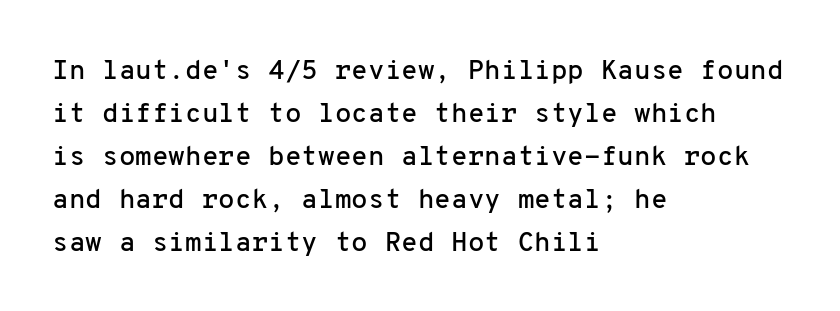
Q: Is the text italic (slanted)? A: No, it is upright.
Q: Is the text underlined? A: No.
Q: How is the paragraph aligned? A: Left-aligned.
Q: Is the spacing between letters normal or unusually wide? A: Normal.
Q: Is the spacing between lines tight, normal or loose? A: Normal.
